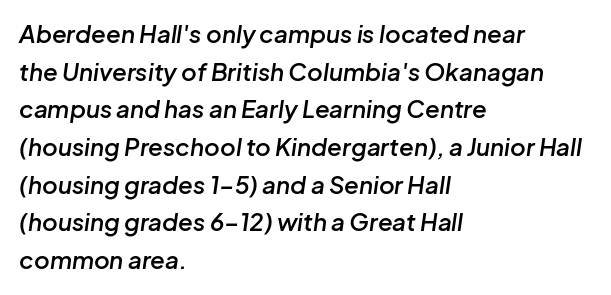
Its strokes are somewhat broadened, the hallmark of semibold type. Every character sits at an angle, as italics do. This rendering features lettering with no underline. You could call the tracking neutral — neither tight nor loose. Does the copy run flush right? No — it runs flush left.
